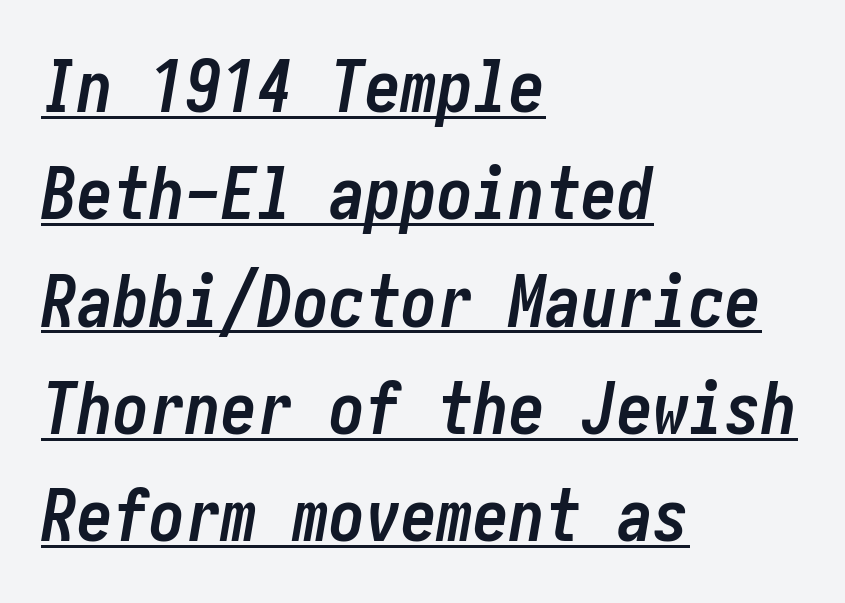
The vertical gap from one line to the next is medium. An italicized treatment has been applied to the whole sample. Does a line run under the words? Yes, clearly. Look at the tracking — it's just the regular setting, nothing added. Each line starts at the same left margin while the right side varies.
